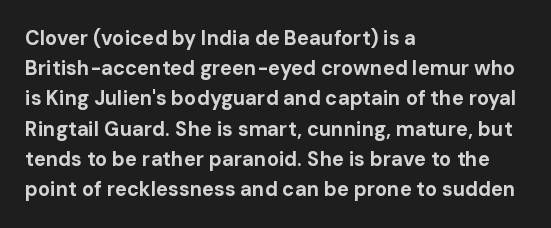
Where is the straight margin? On the left. Between one letter and the next there's only the usual sliver of space. Is there any slant? The stems are plumb. Every letter is thick-stroked: bold, no question.
